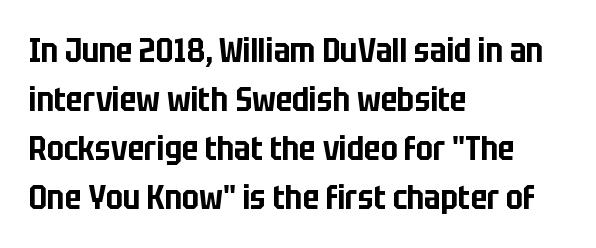
{"serif": "no", "italic": "no", "width": "condensed", "stroke_contrast": "low", "x_height": "large", "monospaced": "no", "underline": "no", "align": "left", "line_spacing": "normal", "line_spacing_ratio": 1.48, "letter_spacing": "normal", "letter_spacing_em": 0.0, "glyph_px": 33}
